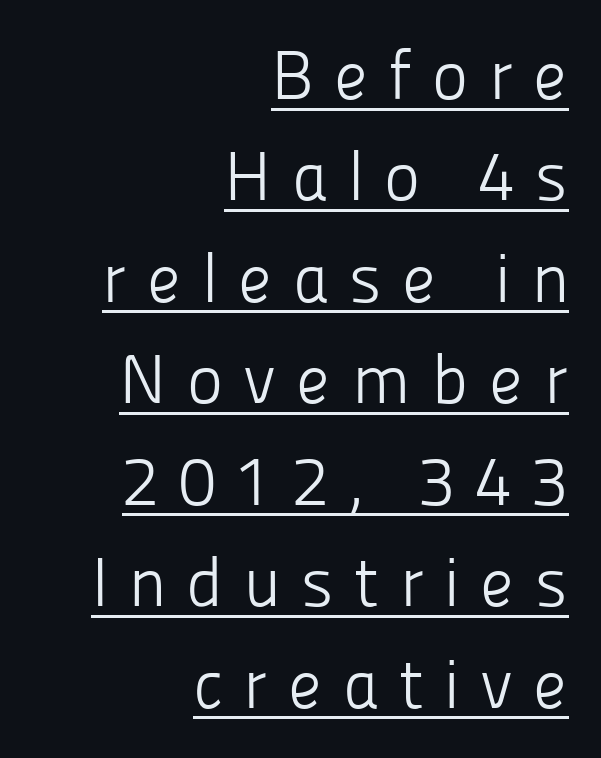
Q: Is the text bold? A: No.
Q: Is the text italic (slanted)? A: No, it is upright.
Q: Is the typeface a serif or a sans-serif typeface? A: Sans-serif.
Q: Is the text underlined? A: Yes.
Q: How is the paragraph aligned? A: Right-aligned.
Q: Is the spacing between letters normal or unusually wide? A: Unusually wide.
Q: Is the spacing between lines tight, normal or loose? A: Normal.
Q: Width (condensed, normal, or wide)? A: Normal.
Q: Stroke contrast? A: Low.
Q: x-height? A: Medium.
Q: Monospaced? A: No.
